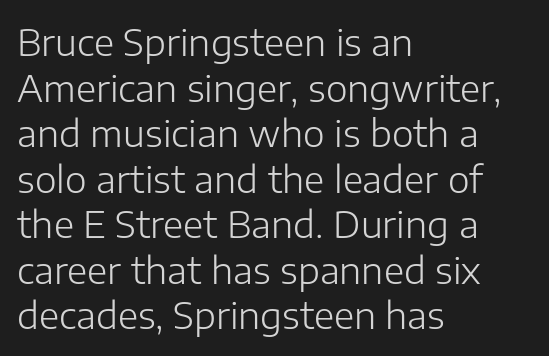
To sum up the face: it is a sans, with no serifs. A typesetter would call this proportional, since set widths differ per character. Caption: standard tracking, unaltered. Does the copy run flush right? No — it runs flush left.
